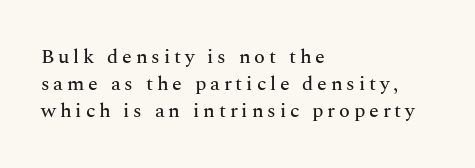
The image shows 20 px text type, upright; set left-aligned, normal line spacing (1.34x), not underlined.
